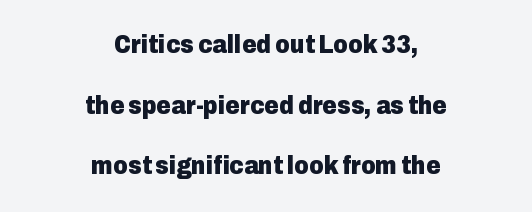
Q: Is the text bold? A: Yes.
Q: Is the text italic (slanted)? A: No, it is upright.
Q: Is the text underlined? A: No.
Q: How is the paragraph aligned? A: Centered.
Q: Is the spacing between letters normal or unusually wide? A: Normal.
Q: Is the spacing between lines tight, normal or loose? A: Loose.
